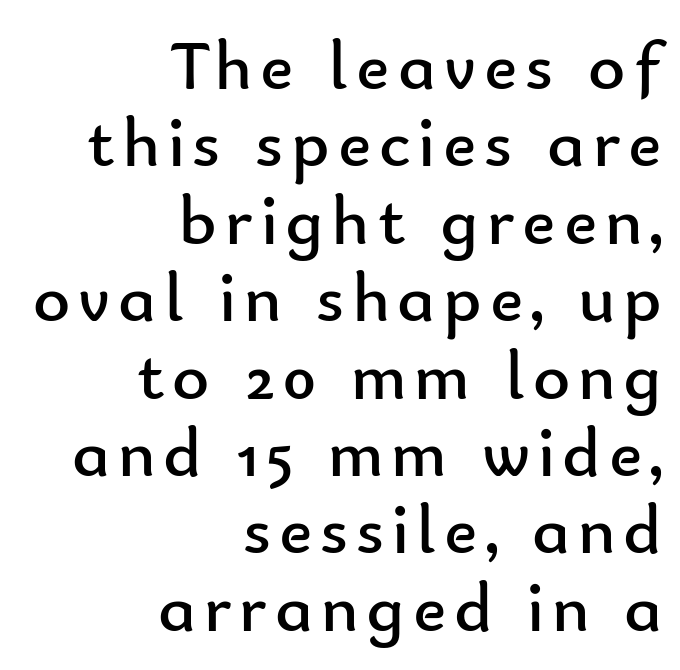
The image shows 71 px regular-weight sans-serif type, upright; set right-aligned, tight line spacing (1.09x), not underlined; low stroke contrast and a small x-height.
